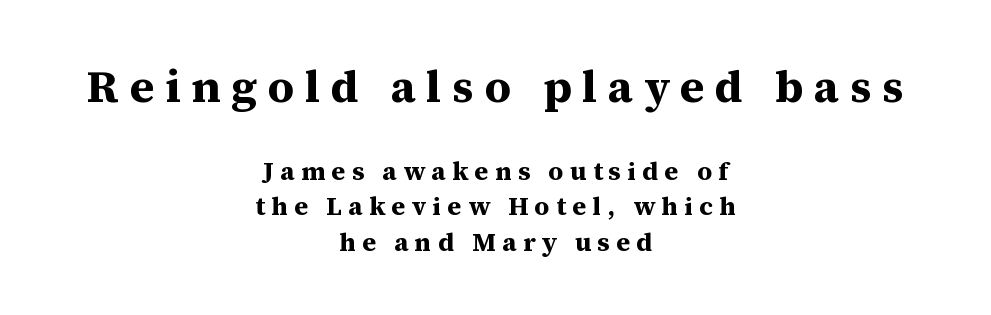
Q: Is the text bold? A: Yes.
Q: Is the text italic (slanted)? A: No, it is upright.
Q: Is the typeface a serif or a sans-serif typeface? A: Serif.
Q: Is the text underlined? A: No.
Q: How is the paragraph aligned? A: Centered.
Q: Is the spacing between letters normal or unusually wide? A: Unusually wide.
Q: Is the spacing between lines tight, normal or loose? A: Normal.
Q: Which block of text is set in a larger size, the first (top) or the second (bottom)? A: The first (top) one.
Q: Width (condensed, normal, or wide)? A: Normal.
Q: Stroke contrast? A: Medium.
Q: x-height? A: Medium.
Q: Monospaced? A: No.
